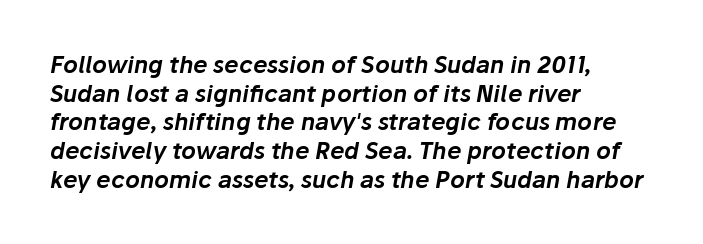
{"italic": "yes", "lean": "right", "slant_degrees": 10, "underline": "no", "align": "left", "line_spacing": "normal", "line_spacing_ratio": 1.25, "letter_spacing": "normal", "letter_spacing_em": 0.0, "glyph_px": 23}
